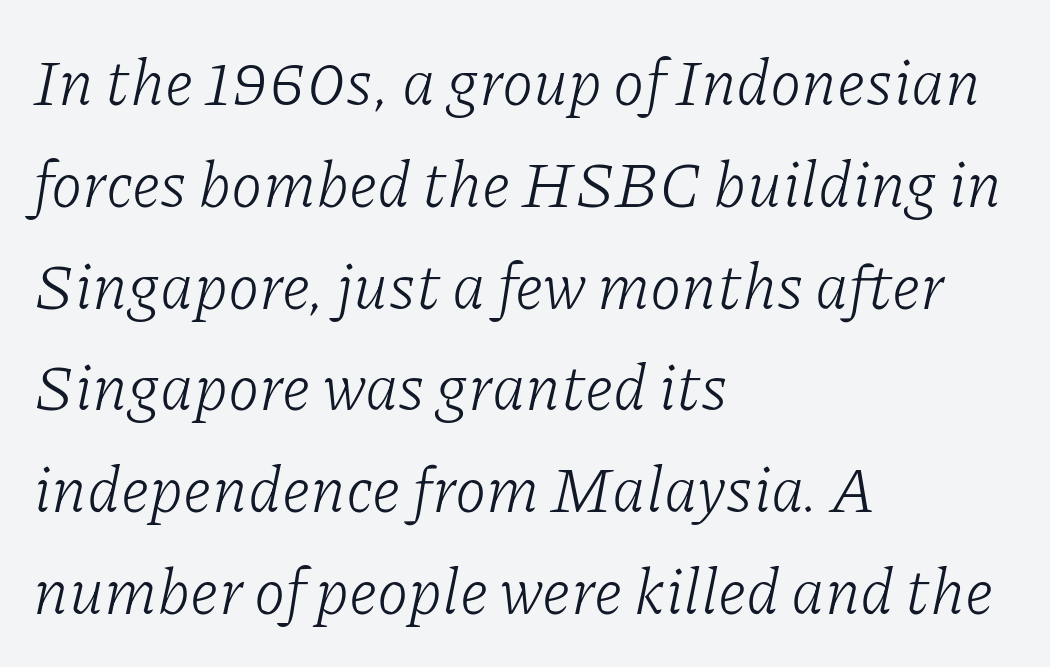
{"serif": "yes", "italic": "yes", "lean": "right", "slant_degrees": 11, "bold": "no", "weight": "light", "width": "normal", "stroke_contrast": "low", "x_height": "medium", "monospaced": "no", "underline": "no", "align": "left", "line_spacing": "normal", "line_spacing_ratio": 1.59, "letter_spacing": "normal", "letter_spacing_em": 0.0, "glyph_px": 64}
